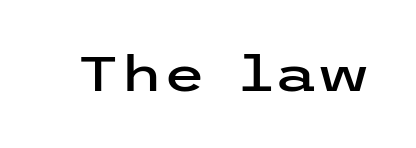
The image shows 49 px wide sans-serif type, upright; set normal letter spacing, not underlined; low stroke contrast and a medium x-height.
